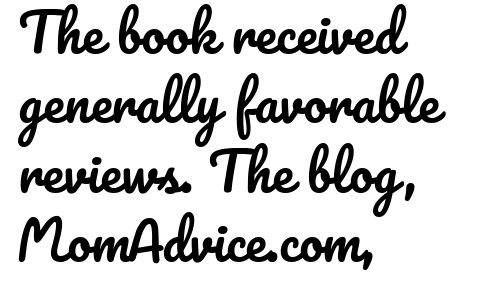
{"width": "normal", "stroke_contrast": "low", "x_height": "small", "monospaced": "no", "underline": "no", "align": "left", "line_spacing": "normal", "line_spacing_ratio": 1.31, "letter_spacing": "normal", "letter_spacing_em": 0.0, "glyph_px": 53}
